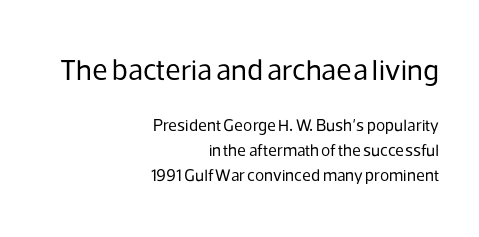
{"serif": "no", "italic": "no", "bold": "no", "weight": "regular", "width": "normal", "stroke_contrast": "low", "x_height": "medium", "monospaced": "no", "underline": "no", "align": "right", "line_spacing": "normal", "line_spacing_ratio": 1.47, "letter_spacing": "normal", "letter_spacing_em": 0.0, "larger_block": "first", "size_ratio": 1.76, "glyph_px": 30}
